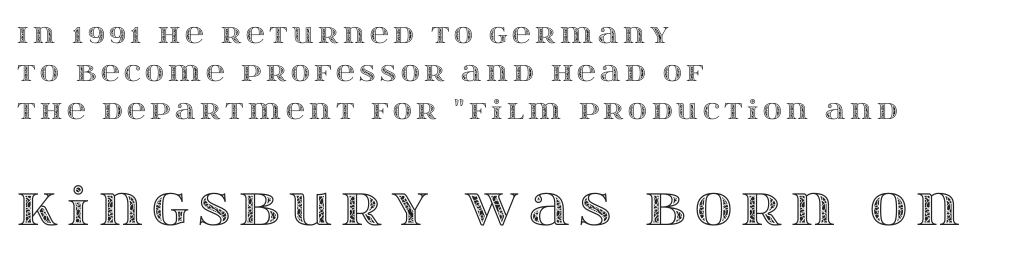
Q: Is the text italic (slanted)? A: No, it is upright.
Q: Is the text underlined? A: No.
Q: How is the paragraph aligned? A: Left-aligned.
Q: Is the spacing between lines tight, normal or loose? A: Normal.
Q: Which block of text is set in a larger size, the first (top) or the second (bottom)? A: The second (bottom) one.
Q: Width (condensed, normal, or wide)? A: Wide.
Q: x-height? A: Large.
Q: Monospaced? A: No.
